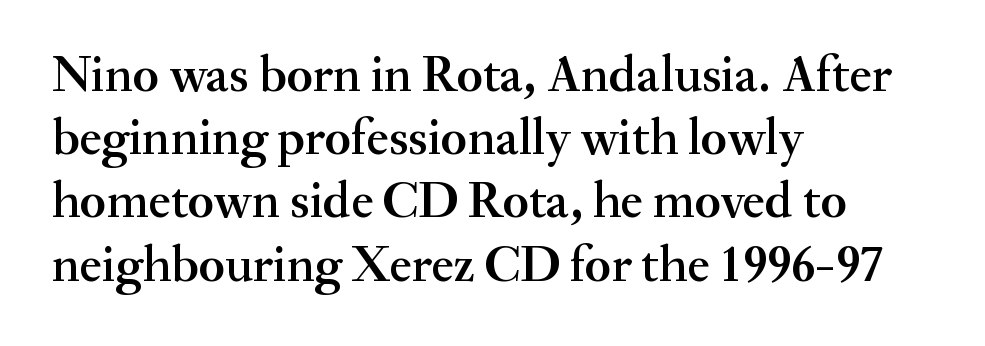
{"serif": "yes", "italic": "no", "bold": "semi", "weight": "semibold", "width": "normal", "stroke_contrast": "medium", "x_height": "small", "monospaced": "no", "underline": "no", "align": "left", "line_spacing_ratio": 1.24, "letter_spacing": "normal", "letter_spacing_em": 0.0, "glyph_px": 51}
